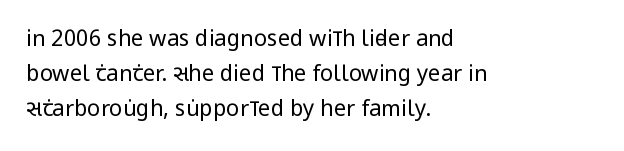
Q: Is the text bold? A: No.
Q: Is the text italic (slanted)? A: No, it is upright.
Q: Is the text underlined? A: No.
Q: How is the paragraph aligned? A: Left-aligned.
Q: Is the spacing between letters normal or unusually wide? A: Normal.
Q: Is the spacing between lines tight, normal or loose? A: Normal.
